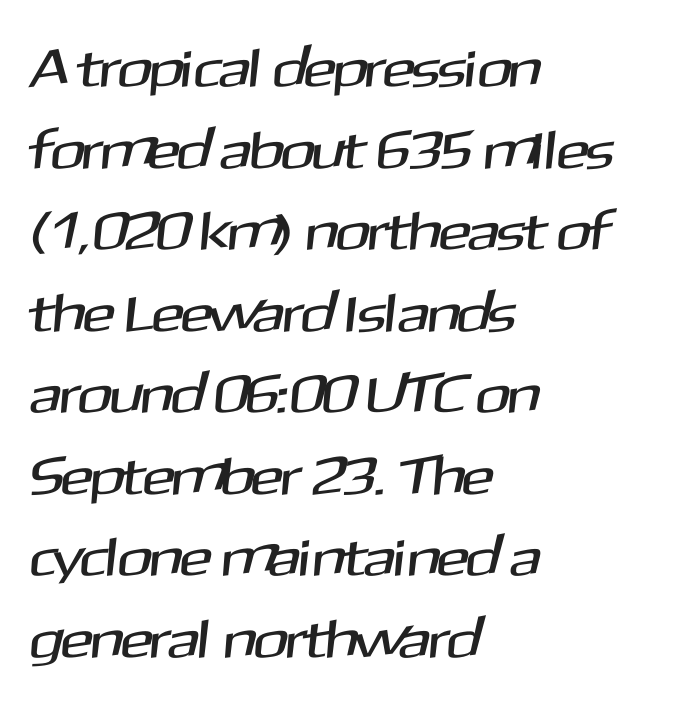
I'd call this a sans setting — the letters go barefoot. The lines are quadded left. Standard letterfit; no display-style spreading of the glyphs. If you measured baseline to baseline, you'd find a middling distance. Think of a printed novel: that variable character pitch is what you see here.
